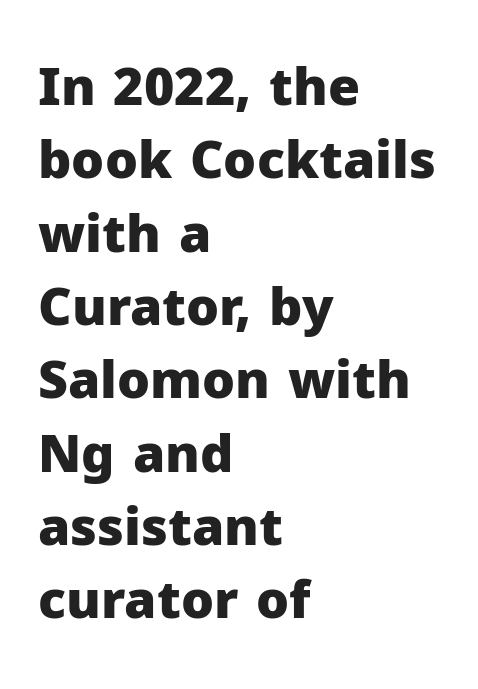
{"serif": "no", "italic": "no", "bold": "yes", "weight": "heavy", "width": "normal", "stroke_contrast": "low", "x_height": "medium", "monospaced": "no", "underline": "no", "align": "left", "line_spacing": "normal", "line_spacing_ratio": 1.41, "letter_spacing": "normal", "letter_spacing_em": 0.0, "glyph_px": 52}
